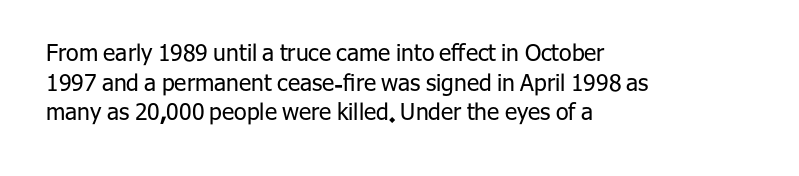
Q: Is the text bold? A: No.
Q: Is the text italic (slanted)? A: No, it is upright.
Q: Is the text underlined? A: No.
Q: How is the paragraph aligned? A: Left-aligned.
Q: Is the spacing between letters normal or unusually wide? A: Normal.
Q: Is the spacing between lines tight, normal or loose? A: Normal.
